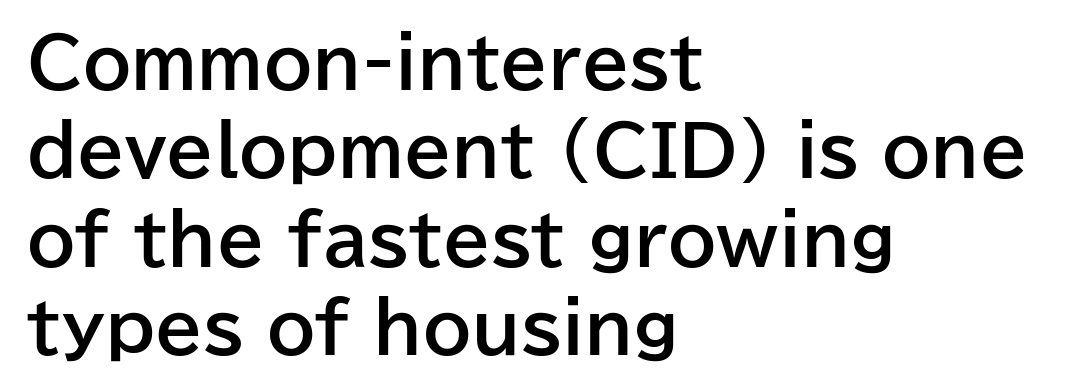
Q: Is the text bold? A: Yes.
Q: Is the text italic (slanted)? A: No, it is upright.
Q: Is the typeface a serif or a sans-serif typeface? A: Sans-serif.
Q: Is the text underlined? A: No.
Q: How is the paragraph aligned? A: Left-aligned.
Q: Is the spacing between letters normal or unusually wide? A: Normal.
Q: Is the spacing between lines tight, normal or loose? A: Normal.
Q: Width (condensed, normal, or wide)? A: Normal.
Q: Stroke contrast? A: Low.
Q: x-height? A: Medium.
Q: Monospaced? A: No.
